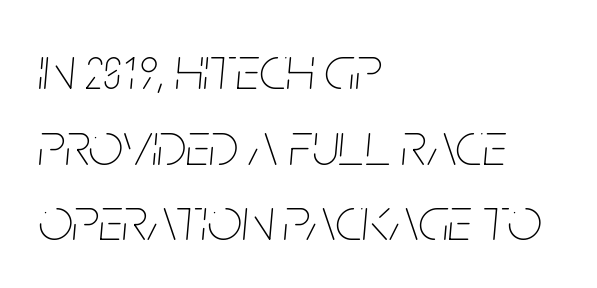
{"italic": "yes", "lean": "right", "slant_degrees": 5, "bold": "no", "weight": "thin", "width": "condensed", "stroke_contrast": "low", "x_height": "large", "monospaced": "no", "underline": "no", "align": "left", "line_spacing_ratio": 1.24, "letter_spacing": "normal", "letter_spacing_em": 0.0, "glyph_px": 61}
